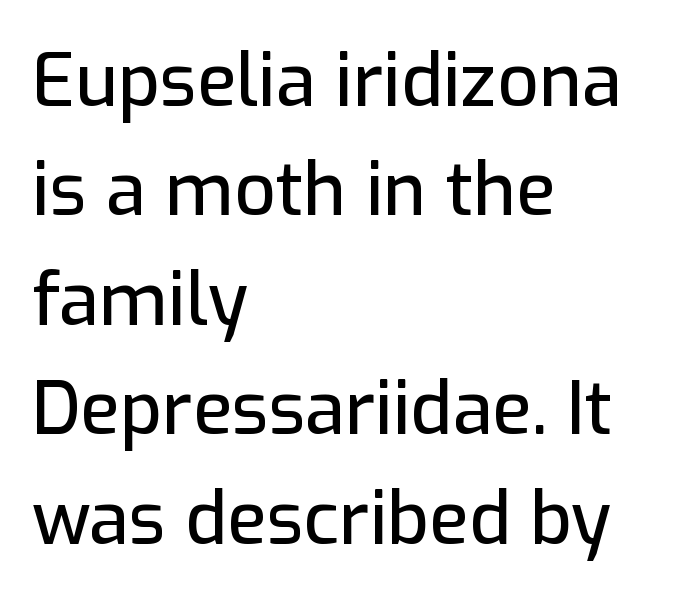
Upright lettering throughout. The words here are not underlined. The characters display no serif detailing; their extremities are plain. Line beginnings align vertically; line endings do not.
